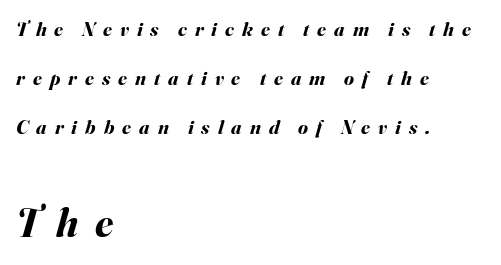
The baseline area is clear. Students, this is bold: see how much ink each stroke carries. A typesetter would call this proportional, since set widths differ per character. In terms of leading, this rendering errs on the spacious side.
